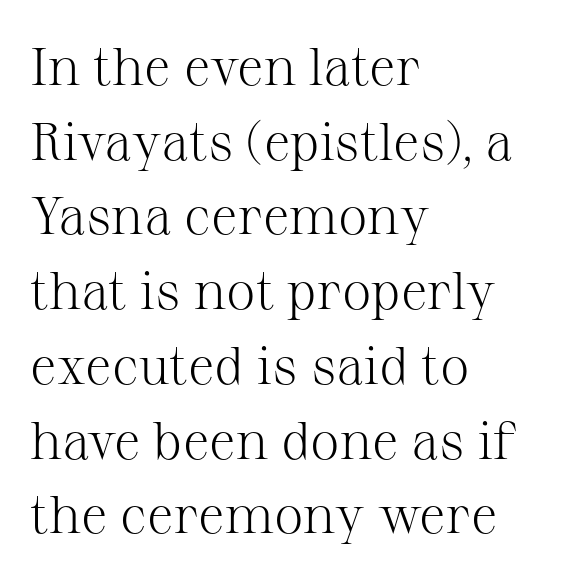
{"serif": "yes", "italic": "no", "bold": "no", "weight": "light", "width": "normal", "stroke_contrast": "medium", "x_height": "medium", "monospaced": "no", "underline": "no", "align": "left", "line_spacing": "normal", "line_spacing_ratio": 1.41, "letter_spacing": "normal", "letter_spacing_em": 0.0, "glyph_px": 53}
